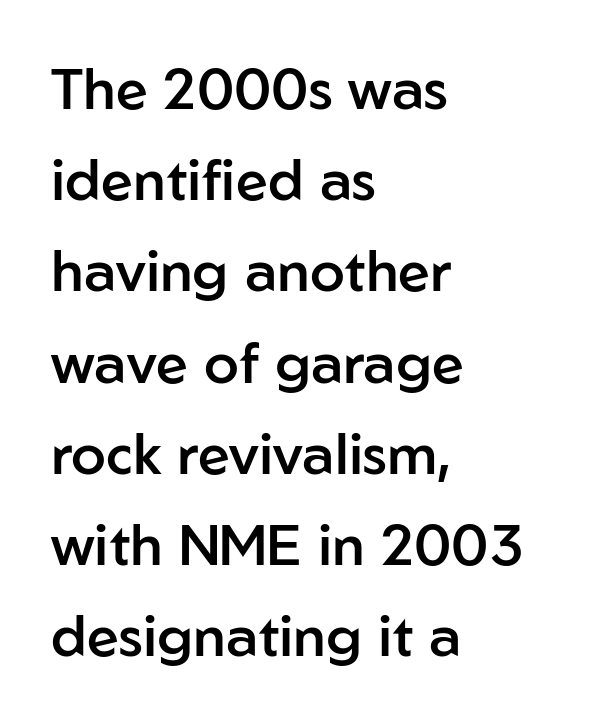
{"serif": "no", "italic": "no", "bold": "semi", "weight": "semibold", "width": "normal", "stroke_contrast": "low", "x_height": "medium", "monospaced": "no", "underline": "no", "align": "left", "line_spacing": "normal", "line_spacing_ratio": 1.6, "letter_spacing": "normal", "letter_spacing_em": 0.0, "glyph_px": 57}
